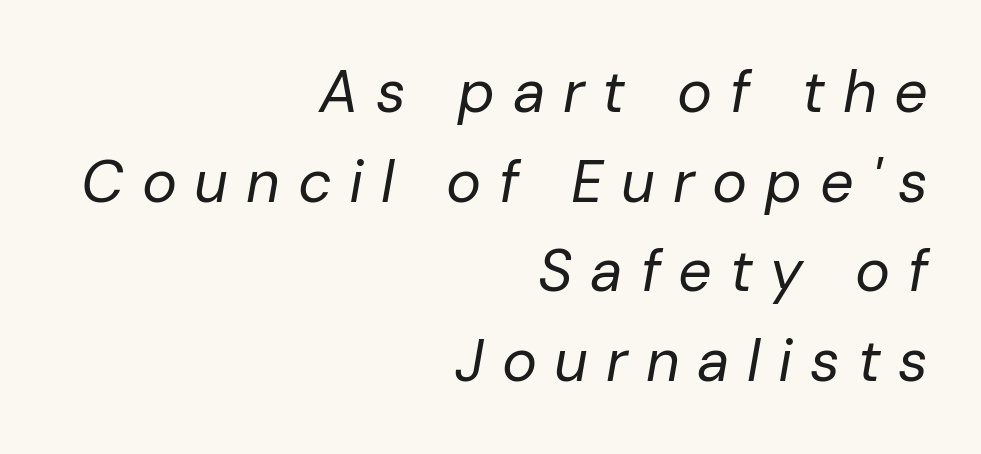
The image shows 59 px regular-weight type, italic (leaning right); set right-aligned, normal line spacing (1.52x), unusually wide letter spacing (+0.3 em), not underlined; low stroke contrast and a medium x-height.
